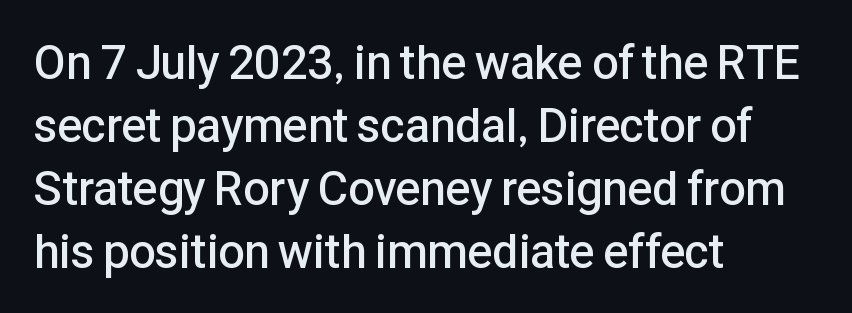
{"serif": "no", "italic": "no", "bold": "semi", "weight": "semibold", "width": "normal", "stroke_contrast": "low", "x_height": "medium", "monospaced": "no", "underline": "no", "align": "left", "line_spacing": "normal", "line_spacing_ratio": 1.34, "letter_spacing": "normal", "letter_spacing_em": 0.0, "glyph_px": 47}
